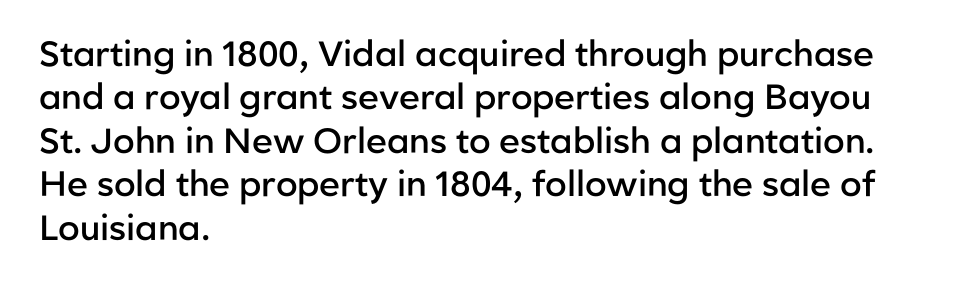
{"serif": "no", "italic": "no", "bold": "semi", "weight": "semibold", "width": "normal", "stroke_contrast": "low", "x_height": "medium", "monospaced": "no", "underline": "no", "align": "left", "line_spacing_ratio": 1.24, "letter_spacing": "normal", "letter_spacing_em": 0.0, "glyph_px": 35}
